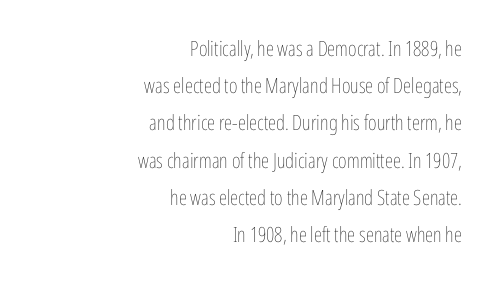
The image shows 21 px text type, upright; set right-aligned, line spacing 1.77x, normal letter spacing, not underlined.
